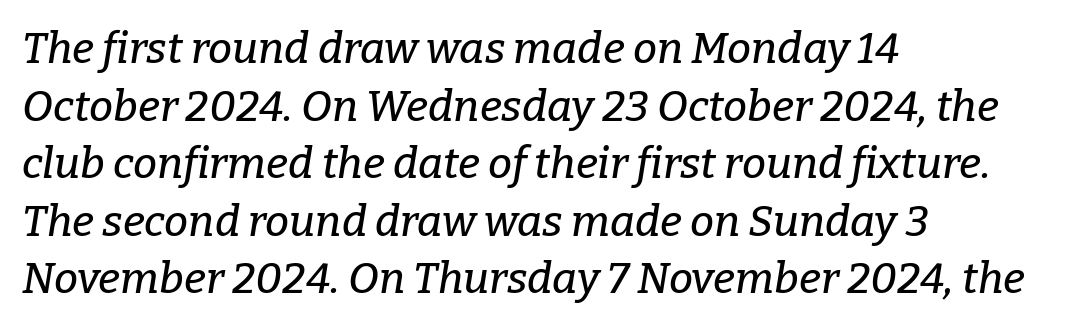
The image shows 43 px serif type, italic (leaning right); set left-aligned, normal line spacing (1.34x), normal letter spacing, not underlined; low stroke contrast and a medium x-height.
